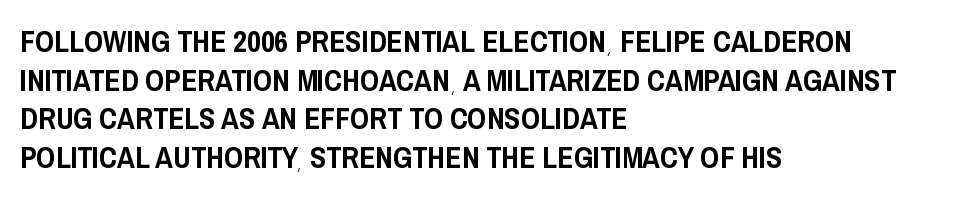
Ascenders rise straight up at ninety degrees. Varying glyph widths throughout — classic text-font behaviour. The typesetter chose a ragged-right arrangement here. Are there feet on the stems? There aren't — it's a sans.
